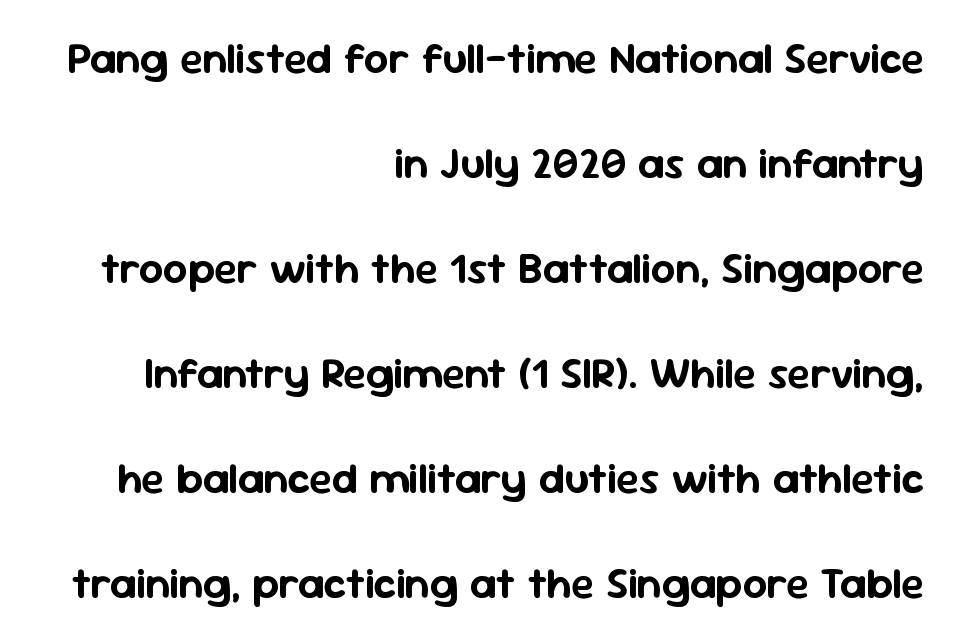
{"serif": "no", "italic": "no", "width": "normal", "stroke_contrast": "low", "x_height": "medium", "monospaced": "no", "underline": "no", "align": "right", "line_spacing": "loose", "line_spacing_ratio": 2.44, "letter_spacing": "normal", "letter_spacing_em": 0.0, "glyph_px": 43}
